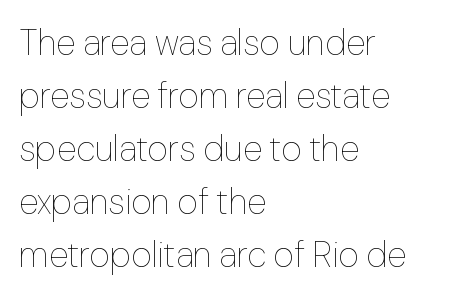
Q: Is the text bold? A: No.
Q: Is the text italic (slanted)? A: No, it is upright.
Q: Is the text underlined? A: No.
Q: How is the paragraph aligned? A: Left-aligned.
Q: Is the spacing between letters normal or unusually wide? A: Normal.
Q: Is the spacing between lines tight, normal or loose? A: Normal.
Q: Width (condensed, normal, or wide)? A: Normal.
Q: Stroke contrast? A: Low.
Q: x-height? A: Medium.
Q: Monospaced? A: No.
